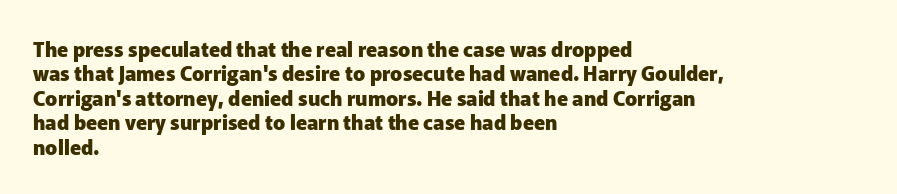
Q: Is the text bold? A: Yes.
Q: Is the text italic (slanted)? A: No, it is upright.
Q: Is the text underlined? A: No.
Q: How is the paragraph aligned? A: Left-aligned.
Q: Is the spacing between letters normal or unusually wide? A: Normal.
